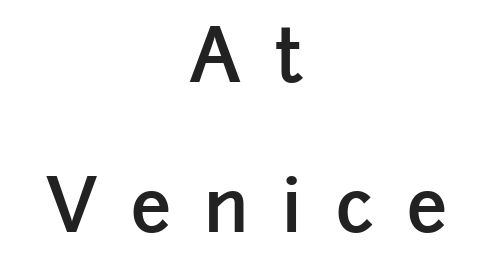
The image shows 73 px semibold sans-serif type, upright; set centered, loose line spacing (2.05x), unusually wide letter spacing (+0.46 em), not underlined; low stroke contrast and a medium x-height.
